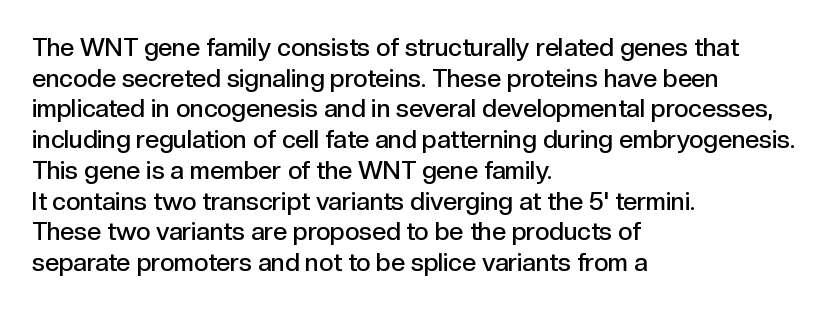
The image shows 25 px text type, upright; set left-aligned, line spacing 1.23x, normal letter spacing, not underlined.
